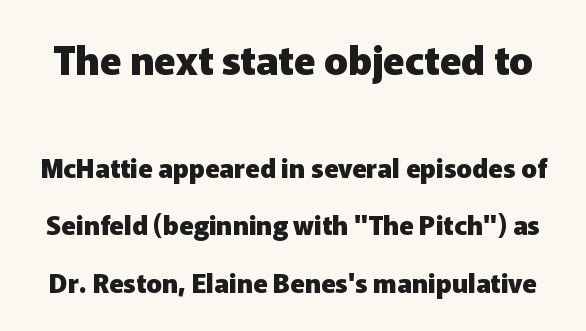
The image shows 39 px heavy sans-serif type, upright; set loose line spacing (2.22x), normal letter spacing, not underlined; the first (top) block is 1.5x larger; low stroke contrast and a medium x-height.
